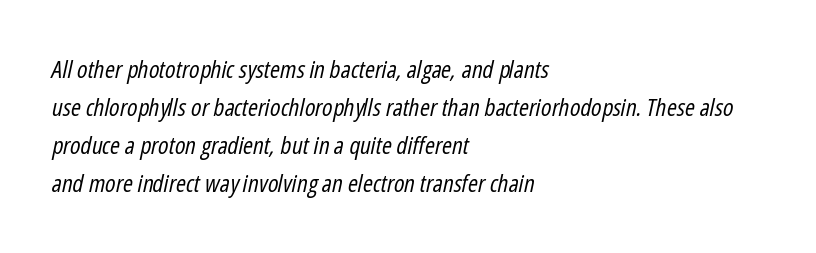
{"italic": "yes", "lean": "right", "slant_degrees": 12, "bold": "no", "underline": "no", "align": "left", "line_spacing": "normal", "line_spacing_ratio": 1.59, "letter_spacing": "normal", "letter_spacing_em": 0.0, "glyph_px": 24}
